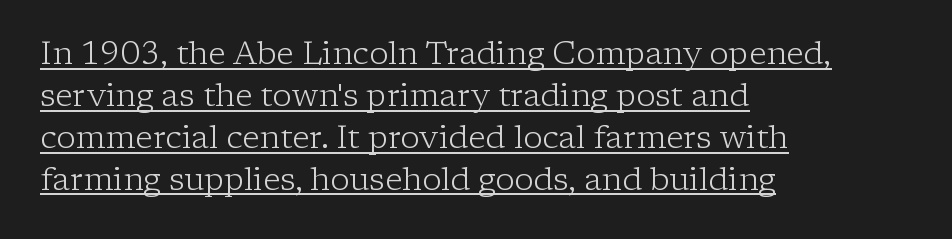
{"serif": "yes", "italic": "no", "bold": "no", "weight": "light", "width": "normal", "stroke_contrast": "low", "x_height": "medium", "monospaced": "no", "underline": "yes", "align": "left", "line_spacing": "normal", "line_spacing_ratio": 1.31, "letter_spacing": "normal", "letter_spacing_em": 0.0, "glyph_px": 32}
